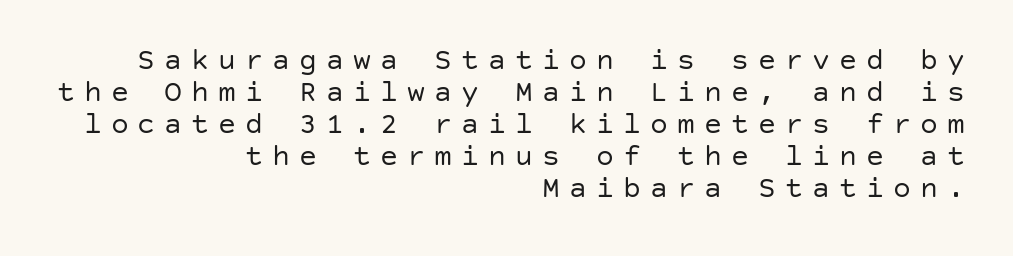
{"serif": "no", "italic": "no", "bold": "no", "weight": "regular", "width": "normal", "stroke_contrast": "low", "x_height": "large", "underline": "no", "align": "right", "line_spacing": "tight", "line_spacing_ratio": 1.07, "letter_spacing": "wide", "letter_spacing_em": 0.3, "glyph_px": 30}
